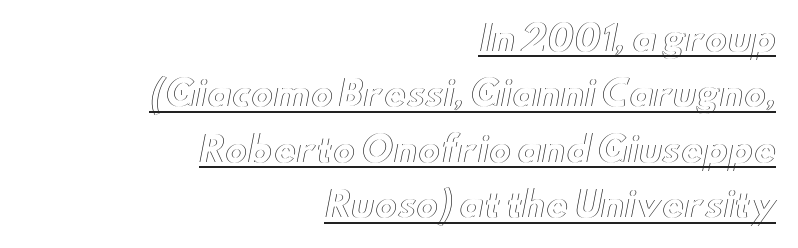
Q: Is the text italic (slanted)? A: Yes.
Q: Is the text underlined? A: Yes.
Q: How is the paragraph aligned? A: Right-aligned.
Q: Is the spacing between letters normal or unusually wide? A: Normal.
Q: Is the spacing between lines tight, normal or loose? A: Normal.
Q: Width (condensed, normal, or wide)? A: Wide.
Q: x-height? A: Small.
Q: Monospaced? A: No.
